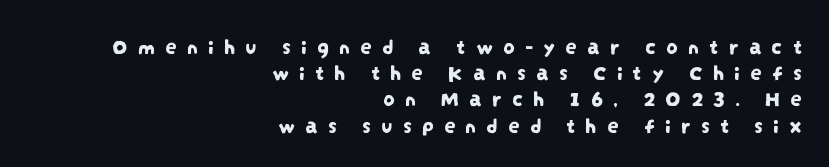
Q: Is the text underlined? A: No.
Q: How is the paragraph aligned? A: Right-aligned.
Q: Is the spacing between letters normal or unusually wide? A: Unusually wide.
Q: Is the spacing between lines tight, normal or loose? A: Tight.
